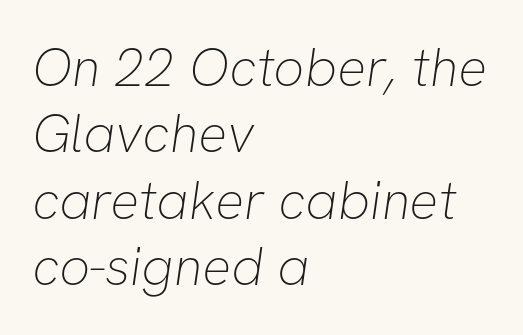
The area under the type is left untouched. The strokes are not fattened; the text isn't bold. Is this a fixed-width face? No — the glyphs have proportional, varying widths. Type style note: lacks serifs. The rendering anchors every line to the left-hand side.
